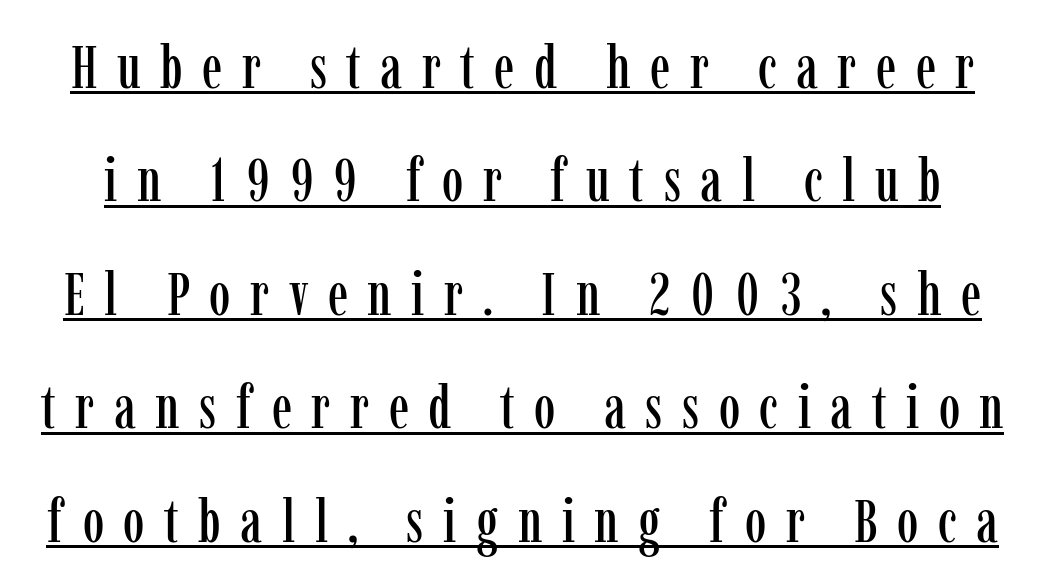
Q: Is the text italic (slanted)? A: No, it is upright.
Q: Is the typeface a serif or a sans-serif typeface? A: Serif.
Q: Is the text underlined? A: Yes.
Q: Is the spacing between letters normal or unusually wide? A: Unusually wide.
Q: Width (condensed, normal, or wide)? A: Condensed.
Q: Stroke contrast? A: Low.
Q: x-height? A: Medium.
Q: Monospaced? A: No.
